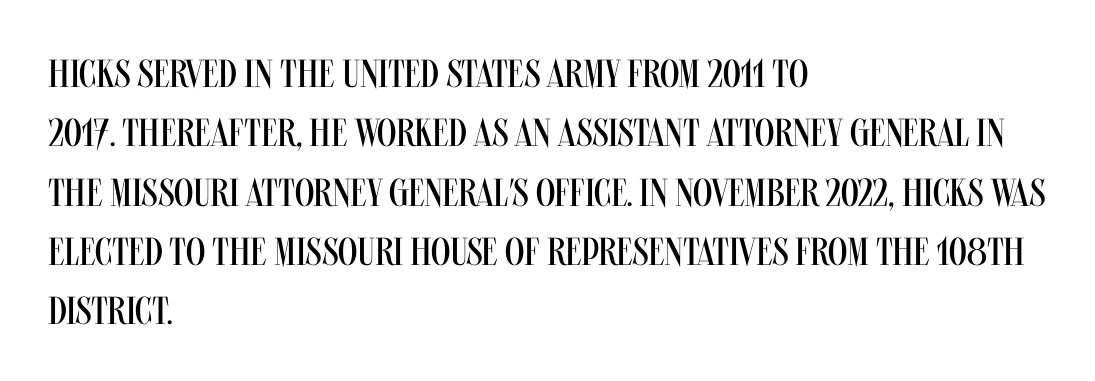
A typesetter would mark this as roman, not italic. This block has exactly the height ordinary leading produces. The strip under each line holds only bare page. Is this a fixed-width face? No — the glyphs have proportional, varying widths.
